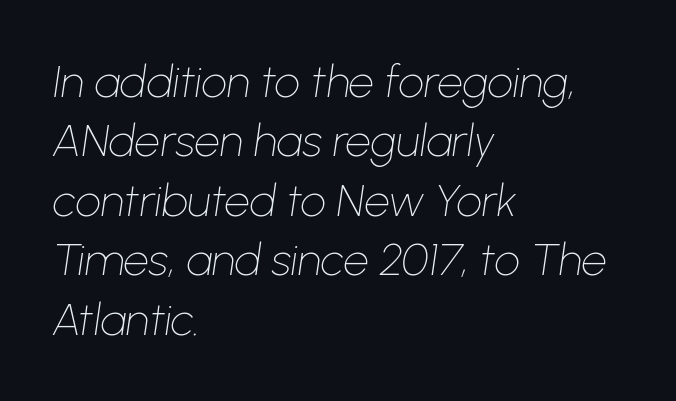
The image shows 45 px thin type, italic (leaning right); set left-aligned, normal line spacing (1.32x), normal letter spacing, not underlined; low stroke contrast and a medium x-height.
